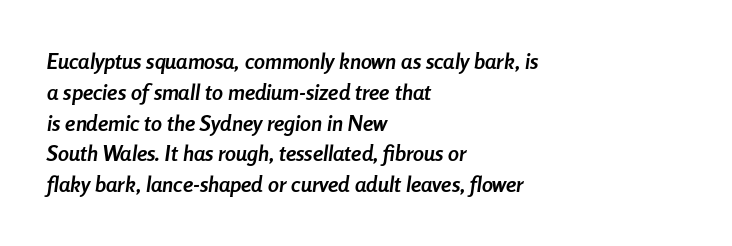
The image shows 22 px bold type, italic (leaning right); set left-aligned, normal line spacing (1.4x), normal letter spacing, not underlined.
